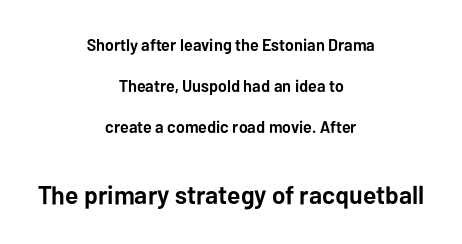
Letters rest on an invisible, unmarked baseline. Is there much room between lines? Yes — plenty of vertical air separates them. Here the second block reads like a headline and the first like body copy. Layout note: lines centered.
